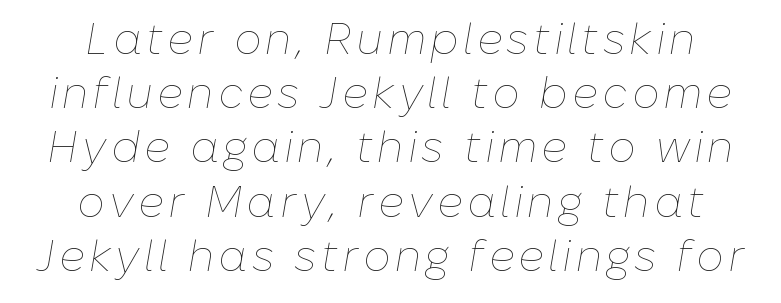
Compared with typical paragraphs, the rows here are spaced about the same. Is this a heavy cut? Hardly; it is regular or lighter. Does the lettering tilt? It does — this is italic. Proportional: the letters do not fall into vertical columns.
